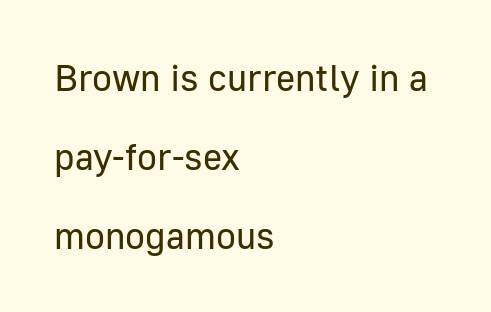
The image shows 37 px regular-weight sans-serif type, upright; set left-aligned, loose line spacing (2.13x), normal letter spacing, not underlined; low stroke contrast and a medium x-height.
